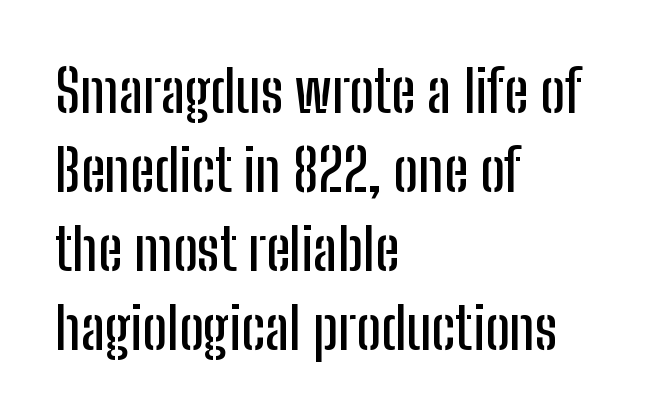
{"serif": "no", "italic": "no", "width": "condensed", "stroke_contrast": "low", "x_height": "medium", "monospaced": "no", "underline": "no", "align": "left", "line_spacing": "normal", "line_spacing_ratio": 1.36, "letter_spacing": "normal", "letter_spacing_em": 0.0, "glyph_px": 58}
